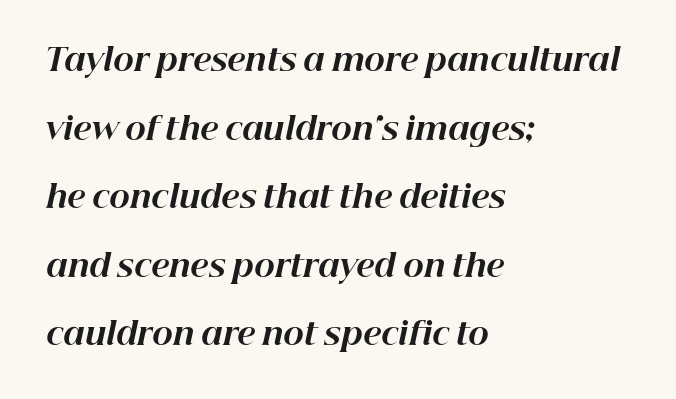
{"italic": "yes", "lean": "right", "slant_degrees": 12, "bold": "yes", "weight": "bold", "width": "normal", "stroke_contrast": "high", "x_height": "medium", "monospaced": "no", "underline": "no", "align": "left", "line_spacing": "loose", "line_spacing_ratio": 2.21, "letter_spacing": "normal", "letter_spacing_em": 0.0, "glyph_px": 31}
